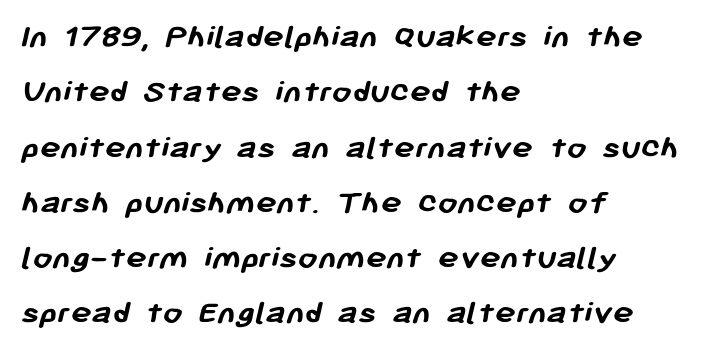
The designer went with a sans here, leaving each stem footless. The passage shown is typed in a proportional face where columns would drift. Horizontal bands of white between lines are of average thickness. The zone under the glyphs is completely vacant.
